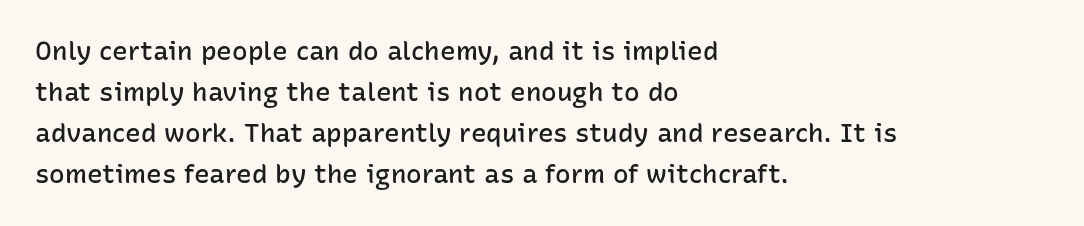
Q: Is the text bold? A: Semi-bold.
Q: Is the text italic (slanted)? A: No, it is upright.
Q: Is the text underlined? A: No.
Q: How is the paragraph aligned? A: Left-aligned.
Q: Is the spacing between letters normal or unusually wide? A: Normal.
Q: Is the spacing between lines tight, normal or loose? A: Normal.
